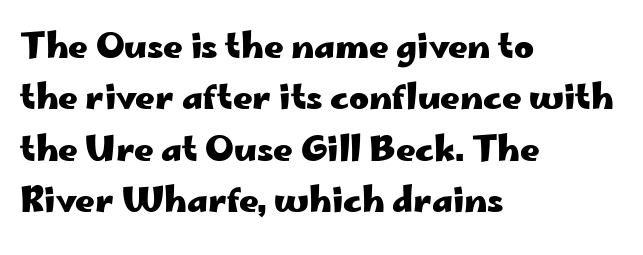
Inter-character spacing is left at the font's built-in metrics. This sample has the flowing, uneven cadence of proportional lettering. Reading down the block, your eye returns to a fixed left position each line. A typesetter would mark this as roman, not italic.
